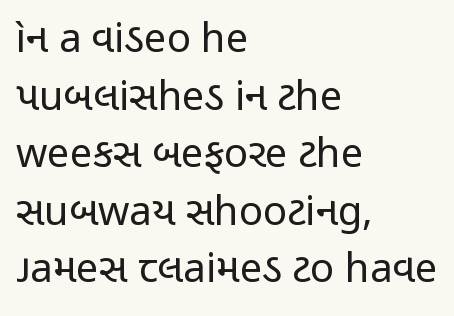
{"serif": "no", "italic": "no", "bold": "no", "weight": "regular", "width": "condensed", "stroke_contrast": "low", "x_height": "medium", "monospaced": "no", "underline": "no", "align": "left", "line_spacing": "normal", "line_spacing_ratio": 1.44, "letter_spacing": "normal", "letter_spacing_em": 0.0, "glyph_px": 40}
